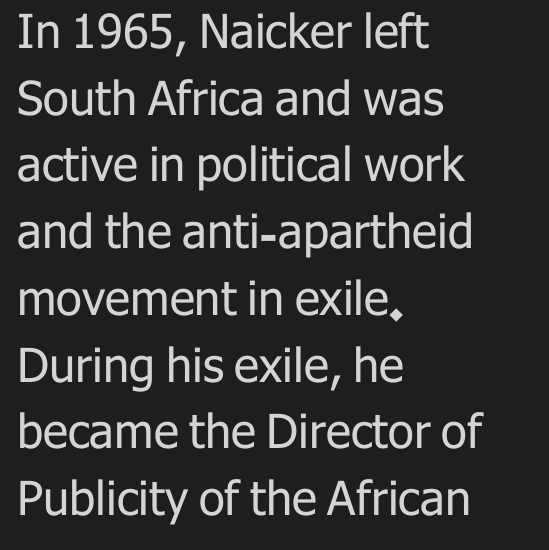
The image shows 47 px regular-weight sans-serif type, upright; set left-aligned, normal line spacing (1.42x), normal letter spacing, not underlined; low stroke contrast and a medium x-height.
